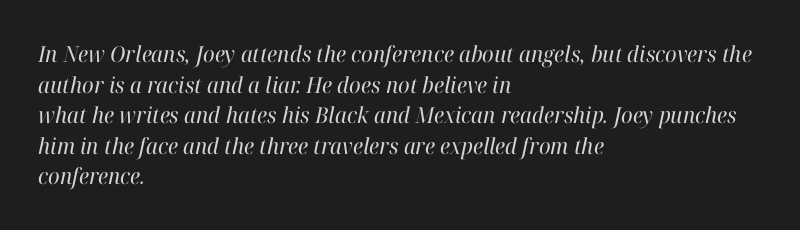
The weight tops out at a normal text grade. Looking at the ascenders, they clearly lean. These lines stack with their left ends in a neat column. Type without underlining. Compared with typical body copy, the letter spacing here is the same.
